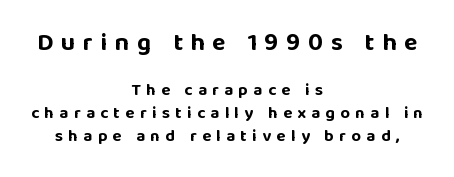
{"italic": "no", "bold": "yes", "underline": "no", "align": "center", "line_spacing": "normal", "line_spacing_ratio": 1.34, "letter_spacing": "wide", "letter_spacing_em": 0.31, "larger_block": "first", "size_ratio": 1.47, "glyph_px": 25}
